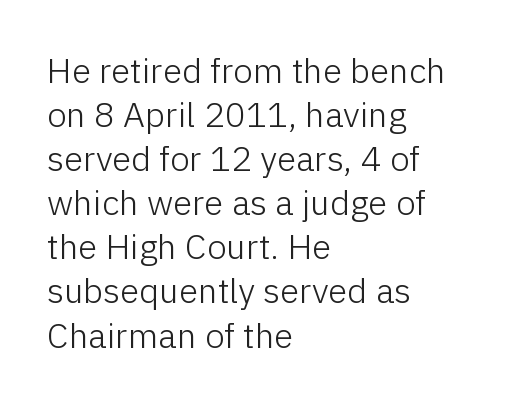
{"serif": "no", "italic": "no", "bold": "no", "weight": "light", "width": "normal", "stroke_contrast": "low", "x_height": "medium", "monospaced": "no", "underline": "no", "align": "left", "line_spacing": "normal", "line_spacing_ratio": 1.26, "letter_spacing": "normal", "letter_spacing_em": 0.0, "glyph_px": 35}
